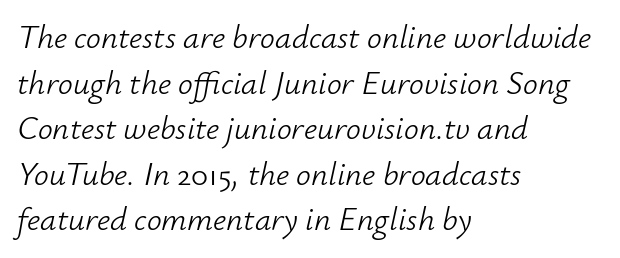
The image shows 33 px light type, italic (leaning right); set left-aligned, normal line spacing (1.38x), normal letter spacing, not underlined; low stroke contrast and a small x-height.
